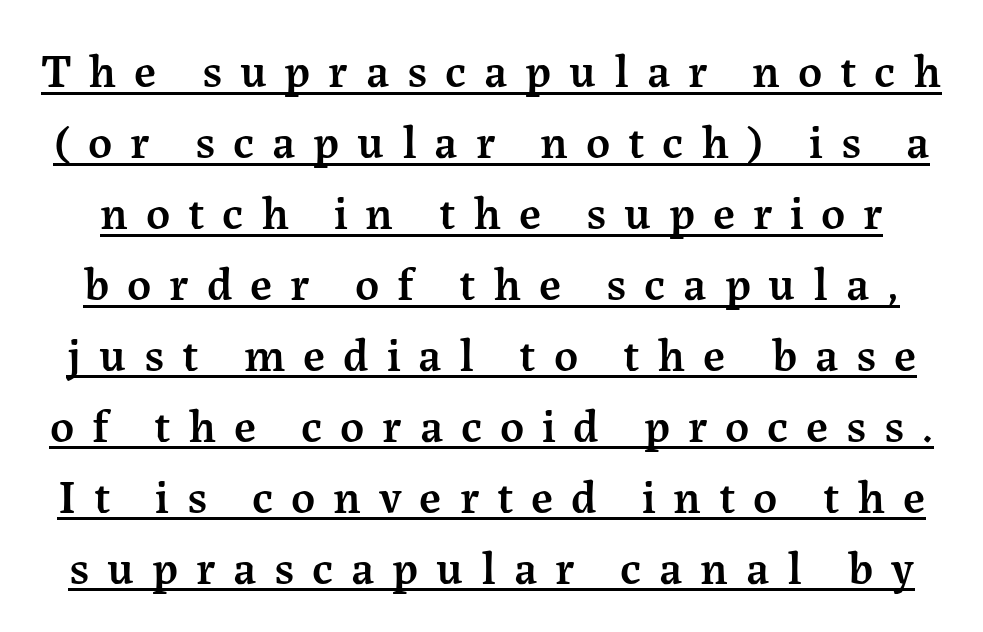
{"serif": "yes", "italic": "no", "bold": "semi", "weight": "semibold", "width": "normal", "stroke_contrast": "medium", "x_height": "medium", "monospaced": "no", "underline": "yes", "line_spacing": "normal", "line_spacing_ratio": 1.51, "letter_spacing": "wide", "letter_spacing_em": 0.38, "glyph_px": 47}
